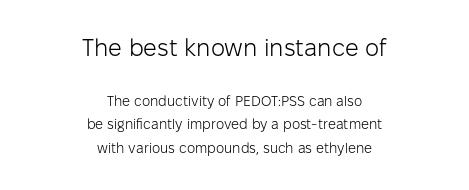
{"italic": "no", "bold": "no", "underline": "no", "align": "center", "line_spacing": "normal", "line_spacing_ratio": 1.66, "letter_spacing": "normal", "letter_spacing_em": 0.0, "larger_block": "first", "size_ratio": 1.71, "glyph_px": 24}
